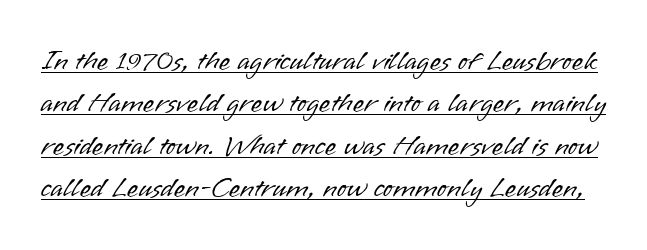
The face used here is proportionally spaced, like ordinary book or web type. Stem width sits at or under what a default text font uses. Letter spacing: default. How would I describe the line gaps? Plain and ordinary.
